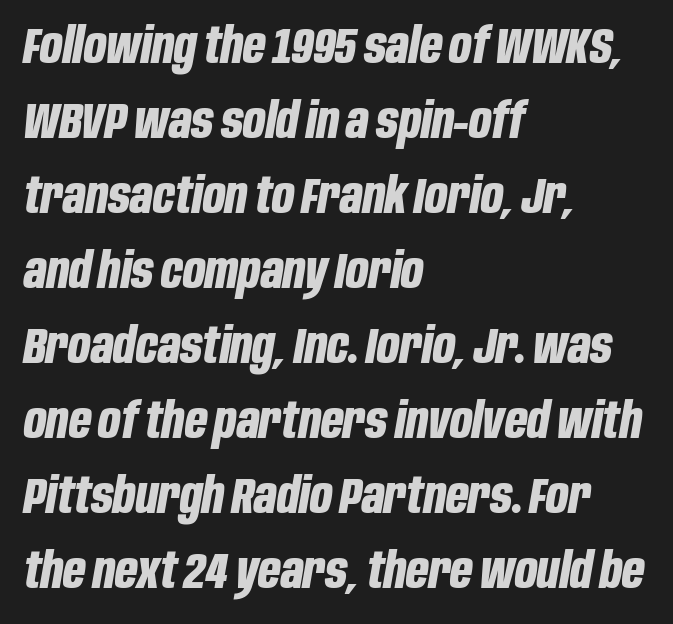
Q: Is the text bold? A: Yes.
Q: Is the text italic (slanted)? A: Yes, it leans right by about 10 degrees.
Q: Is the text underlined? A: No.
Q: How is the paragraph aligned? A: Left-aligned.
Q: Is the spacing between letters normal or unusually wide? A: Normal.
Q: Is the spacing between lines tight, normal or loose? A: Normal.
Q: Width (condensed, normal, or wide)? A: Condensed.
Q: Stroke contrast? A: Low.
Q: x-height? A: Large.
Q: Monospaced? A: No.
